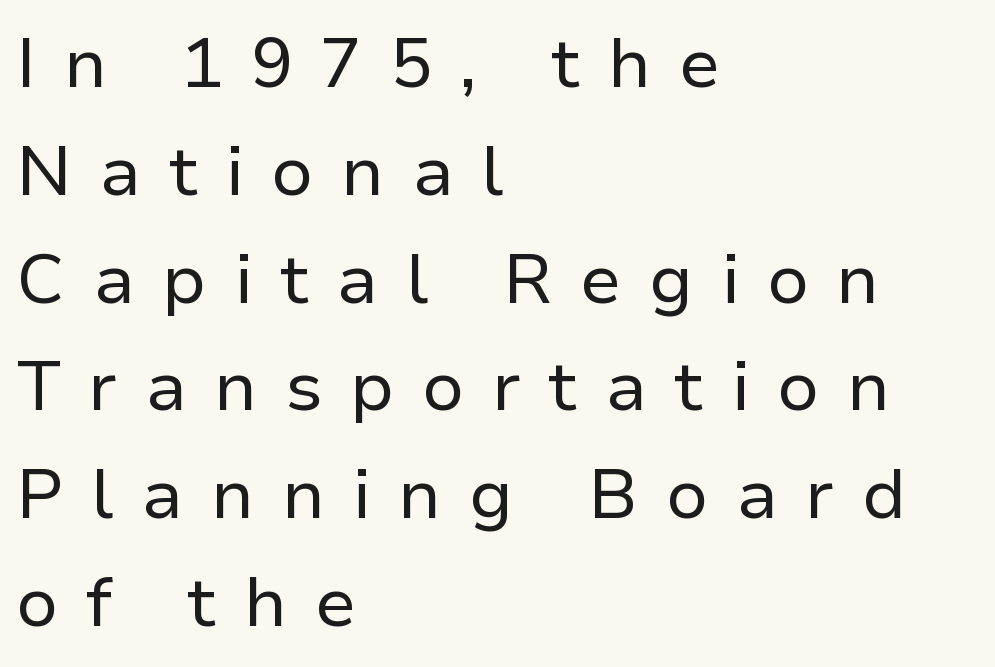
Leftover space on each line is placed entirely after the last word. The block of text has a typical density, with ordinary space between rows. Serif or sans? Sans — the stroke terminals are bare. Vertical strokes here are truly vertical. The typesetting does not lean heavy: it is not bold. Is the letter spacing exaggerated? Yes — the characters are pushed far apart.
